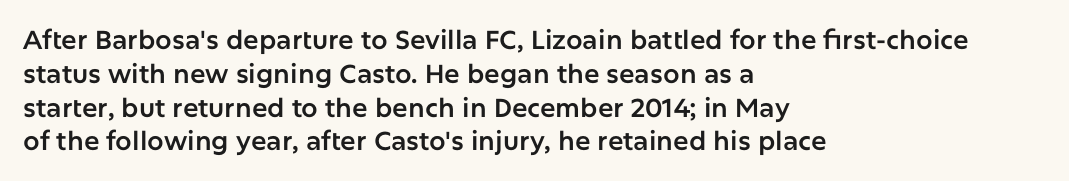
{"italic": "no", "underline": "no", "align": "left", "line_spacing": "normal", "line_spacing_ratio": 1.3, "letter_spacing": "normal", "letter_spacing_em": 0.0, "glyph_px": 26}
